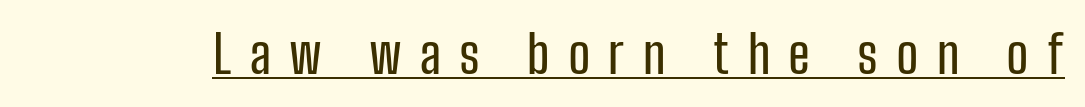
Students, observe the line beneath the letters — that is underlining. The rendering inserts visible extra space after every character. Unlike a traditional serif, this face leaves its strokes unadorned. These lines are rendered in a variable-pitch font. Tall strokes in this sample are plumb rather than angled.
